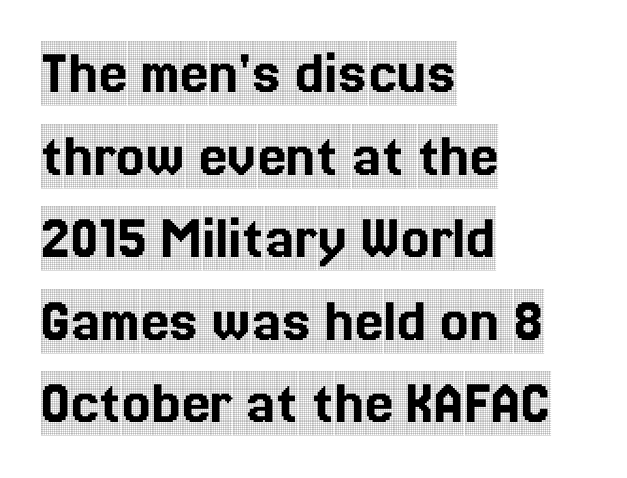
Q: Is the text italic (slanted)? A: No, it is upright.
Q: Is the typeface a serif or a sans-serif typeface? A: Serif.
Q: Is the text underlined? A: No.
Q: How is the paragraph aligned? A: Left-aligned.
Q: Is the spacing between letters normal or unusually wide? A: Normal.
Q: Is the spacing between lines tight, normal or loose? A: Normal.
Q: Width (condensed, normal, or wide)? A: Condensed.
Q: x-height? A: Large.
Q: Monospaced? A: No.
